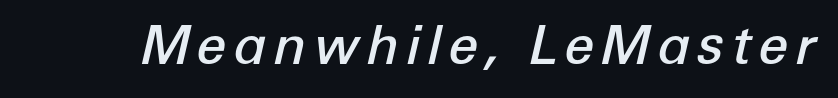
{"italic": "yes", "lean": "right", "slant_degrees": 12, "bold": "semi", "weight": "semibold", "width": "normal", "stroke_contrast": "low", "x_height": "medium", "monospaced": "no", "underline": "no", "glyph_px": 54}
